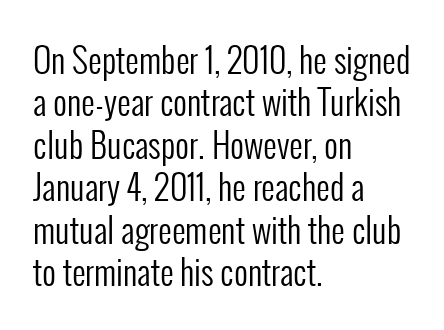
Look at the bottom of the vertical strokes: they stop flat, with no serifs. The letterforms sit shoulder to shoulder at normal distance. How would I describe the line gaps? Plain and ordinary. The letters advance in unequal steps, a hallmark of proportional type. Just letters on the line, the space beneath them empty.
